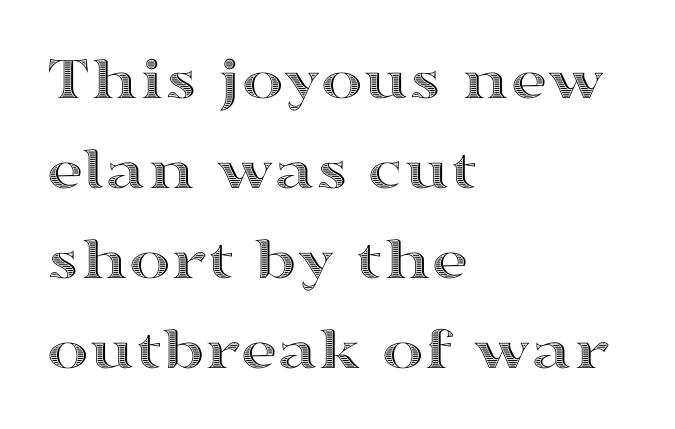
Q: Is the text italic (slanted)? A: No, it is upright.
Q: Is the text underlined? A: No.
Q: How is the paragraph aligned? A: Left-aligned.
Q: Is the spacing between letters normal or unusually wide? A: Normal.
Q: Is the spacing between lines tight, normal or loose? A: Normal.
Q: Width (condensed, normal, or wide)? A: Wide.
Q: x-height? A: Medium.
Q: Monospaced? A: No.
